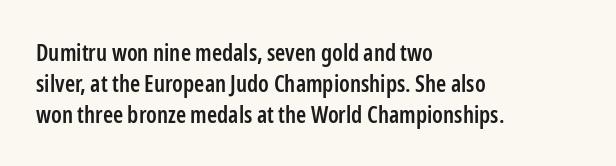
Whoever set this chose a conventional vertical rhythm. There is no visible air inserted between adjacent glyphs. Where is the straight margin? On the left. Type without underlining. The specimen reads as upright at a glance. The typesetting leans somewhat heavy: a semibold.
